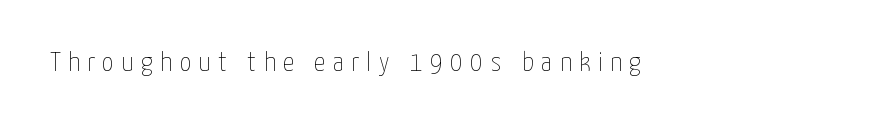
Q: Is the text bold? A: No.
Q: Is the text italic (slanted)? A: No, it is upright.
Q: Is the text underlined? A: No.
Q: How is the paragraph aligned? A: Left-aligned.
Q: Is the spacing between letters normal or unusually wide? A: Unusually wide.
Q: Width (condensed, normal, or wide)? A: Condensed.
Q: Stroke contrast? A: Low.
Q: x-height? A: Medium.
Q: Monospaced? A: No.
